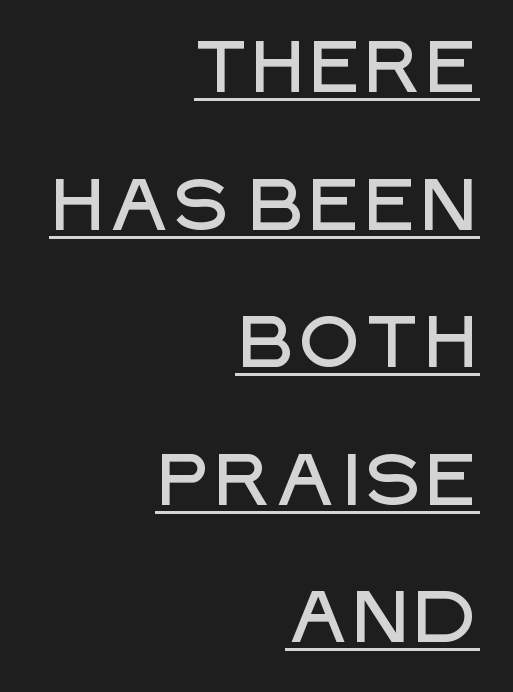
{"serif": "no", "italic": "no", "width": "normal", "stroke_contrast": "low", "x_height": "large", "monospaced": "no", "underline": "yes", "align": "right", "line_spacing": "loose", "line_spacing_ratio": 1.91, "letter_spacing": "normal", "letter_spacing_em": 0.0, "glyph_px": 72}
